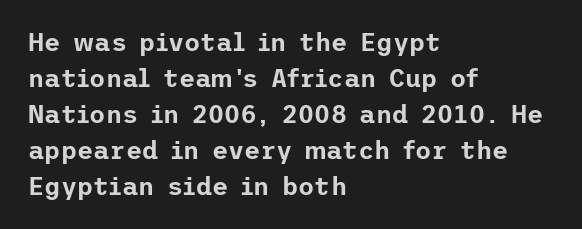
Q: Is the text italic (slanted)? A: No, it is upright.
Q: Is the text underlined? A: No.
Q: How is the paragraph aligned? A: Left-aligned.
Q: Is the spacing between letters normal or unusually wide? A: Normal.
Q: Is the spacing between lines tight, normal or loose? A: Normal.
